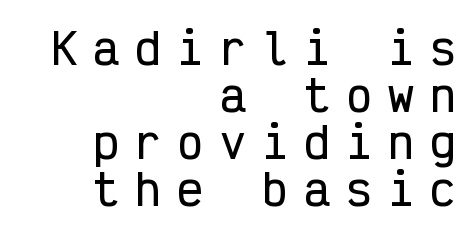
The image shows 43 px condensed sans-serif type, upright, monospaced; set right-aligned, tight line spacing (1.09x), unusually wide letter spacing (+0.38 em), not underlined; low stroke contrast and a medium x-height.
